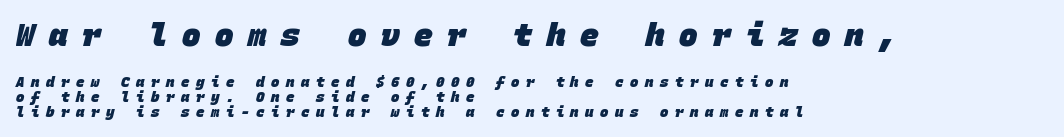
{"serif": "no", "bold": "yes", "weight": "heavy", "width": "normal", "stroke_contrast": "low", "x_height": "large", "monospaced": "yes", "underline": "no", "align": "left", "line_spacing": "tight", "line_spacing_ratio": 1.05, "letter_spacing": "wide", "letter_spacing_em": 0.47, "larger_block": "first", "size_ratio": 2.21, "glyph_px": 31}
